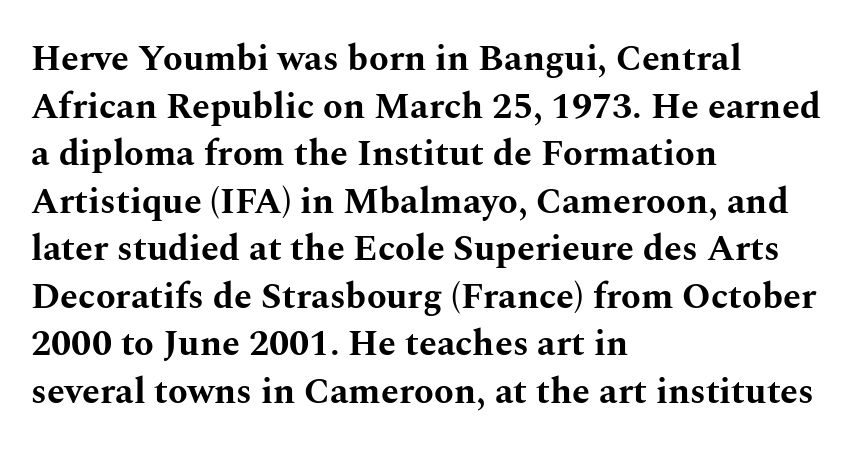
The image shows 36 px bold, wide serif type, upright; set left-aligned, normal line spacing (1.32x), normal letter spacing, not underlined; medium stroke contrast and a medium x-height.
